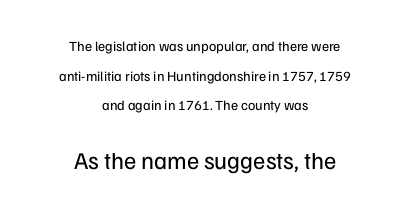
Stems and bowls with no extra thickness — not bold. The lettering stays uniformly vertical, giving the passage a roman look. The passage shown stacks its lines with a broad gap. Larger block? The one below; the one above is distinctly smaller. Rule under the text: the space is simply empty.
